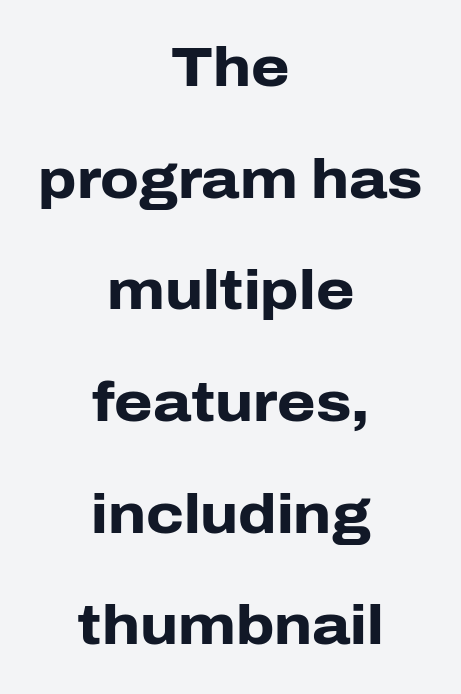
{"serif": "no", "italic": "no", "bold": "yes", "weight": "heavy", "width": "normal", "stroke_contrast": "low", "x_height": "medium", "monospaced": "no", "underline": "no", "align": "center", "line_spacing": "loose", "line_spacing_ratio": 2.03, "letter_spacing": "normal", "letter_spacing_em": 0.0, "glyph_px": 55}
